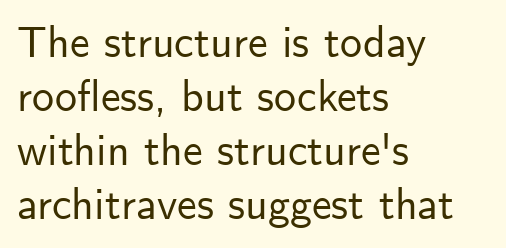
Q: Is the text italic (slanted)? A: No, it is upright.
Q: Is the typeface a serif or a sans-serif typeface? A: Sans-serif.
Q: Is the text underlined? A: No.
Q: How is the paragraph aligned? A: Left-aligned.
Q: Is the spacing between letters normal or unusually wide? A: Normal.
Q: Width (condensed, normal, or wide)? A: Normal.
Q: Stroke contrast? A: Low.
Q: x-height? A: Small.
Q: Monospaced? A: No.
